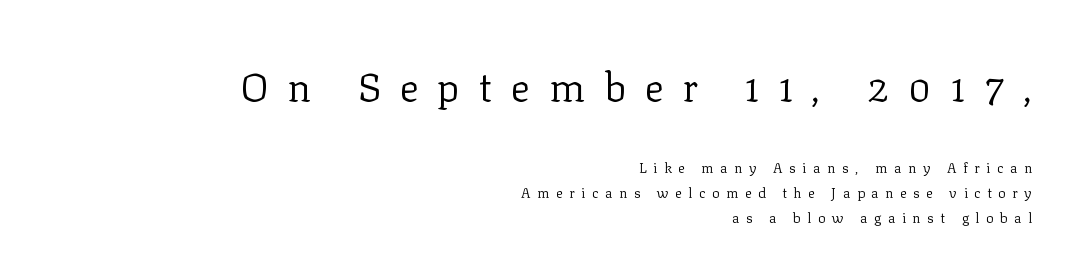
{"serif": "yes", "italic": "no", "bold": "no", "weight": "regular", "width": "normal", "stroke_contrast": "low", "x_height": "medium", "monospaced": "no", "underline": "no", "align": "right", "line_spacing_ratio": 1.8, "letter_spacing": "wide", "letter_spacing_em": 0.47, "larger_block": "first", "size_ratio": 2.86, "glyph_px": 40}
